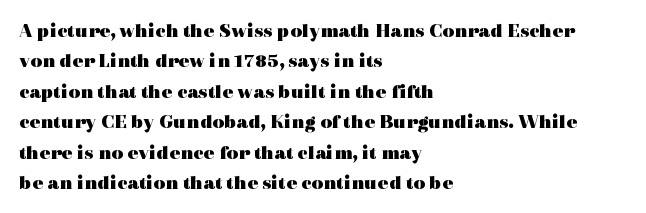
Heavy, bold letterforms. The rendering anchors every line to the left-hand side. The line-height multiplier appears to be the usual default. Style check: upright. There is no visible air inserted between adjacent glyphs. Descenders hang freely into open space.
